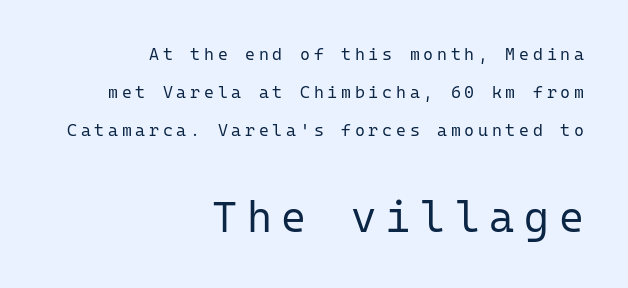
{"serif": "no", "italic": "no", "bold": "no", "weight": "regular", "width": "normal", "stroke_contrast": "low", "x_height": "medium", "monospaced": "yes", "underline": "no", "align": "right", "line_spacing": "loose", "line_spacing_ratio": 2.23, "letter_spacing": "wide", "letter_spacing_em": 0.22, "larger_block": "second", "size_ratio": 2.53, "glyph_px": 43}
